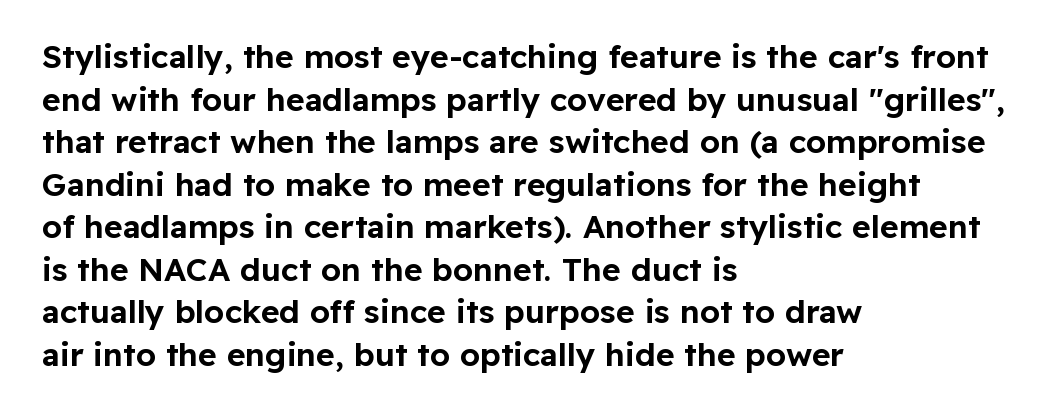
{"serif": "no", "italic": "no", "width": "normal", "stroke_contrast": "low", "x_height": "medium", "monospaced": "no", "underline": "no", "align": "left", "line_spacing": "normal", "line_spacing_ratio": 1.33, "letter_spacing": "normal", "letter_spacing_em": 0.0, "glyph_px": 32}
